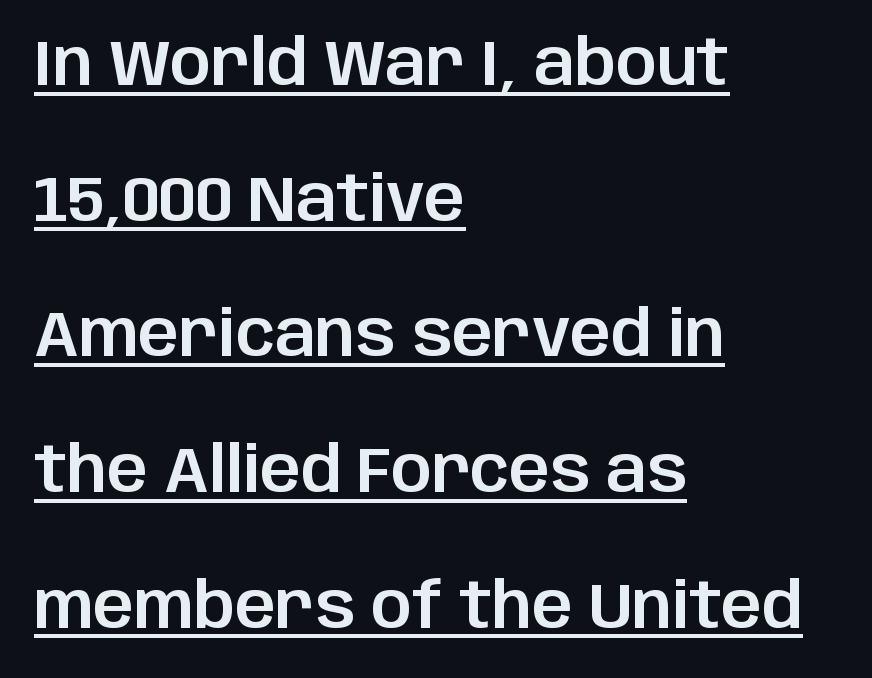
The designer went with a sans here, leaving each stem footless. Compared with undecorated copy, this sample adds a rule below the words. Every stem runs plumb, perpendicular to the baseline. The passage shown is typed in a proportional face where columns would drift.
